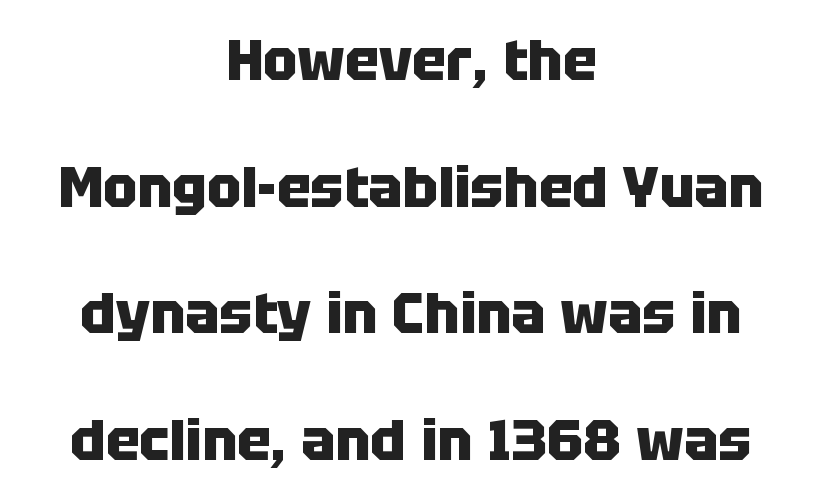
The image shows 57 px heavy sans-serif type, upright; set centered, loose line spacing (2.22x), normal letter spacing, not underlined; low stroke contrast and a large x-height.
